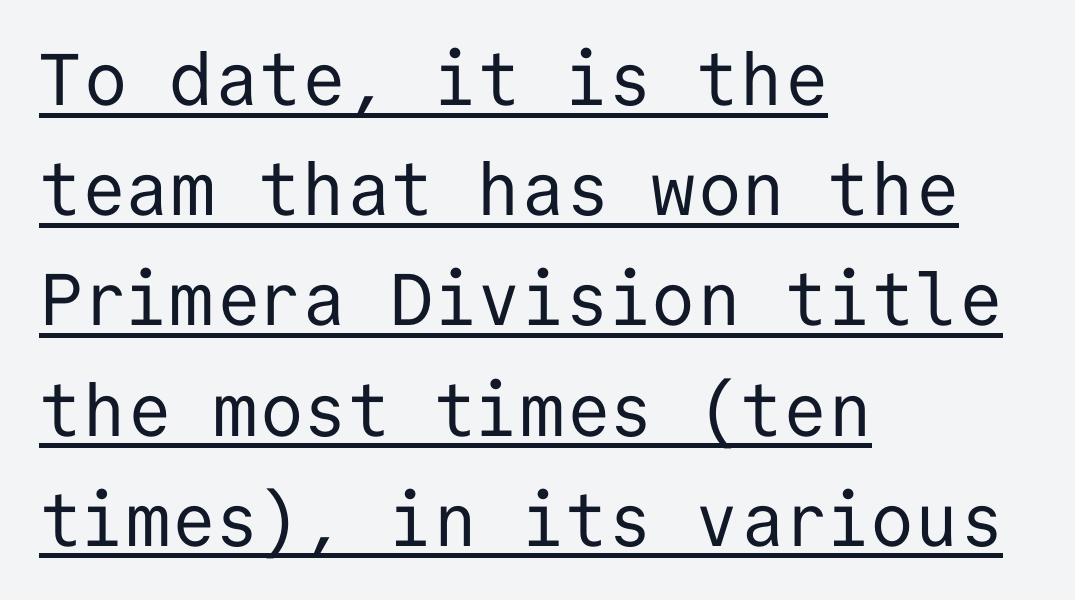
Q: Is the text bold? A: No.
Q: Is the text italic (slanted)? A: No, it is upright.
Q: Is the typeface a serif or a sans-serif typeface? A: Sans-serif.
Q: Is the text underlined? A: Yes.
Q: How is the paragraph aligned? A: Left-aligned.
Q: Is the spacing between letters normal or unusually wide? A: Normal.
Q: Is the spacing between lines tight, normal or loose? A: Normal.
Q: Width (condensed, normal, or wide)? A: Normal.
Q: Stroke contrast? A: Low.
Q: x-height? A: Medium.
Q: Monospaced? A: Yes.
